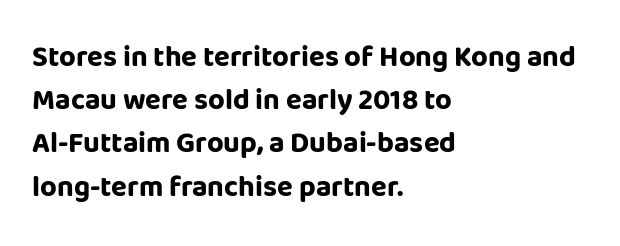
{"serif": "no", "italic": "no", "bold": "yes", "weight": "bold", "width": "normal", "stroke_contrast": "low", "x_height": "large", "monospaced": "no", "underline": "no", "align": "left", "line_spacing": "normal", "line_spacing_ratio": 1.49, "letter_spacing": "normal", "letter_spacing_em": 0.0, "glyph_px": 29}
